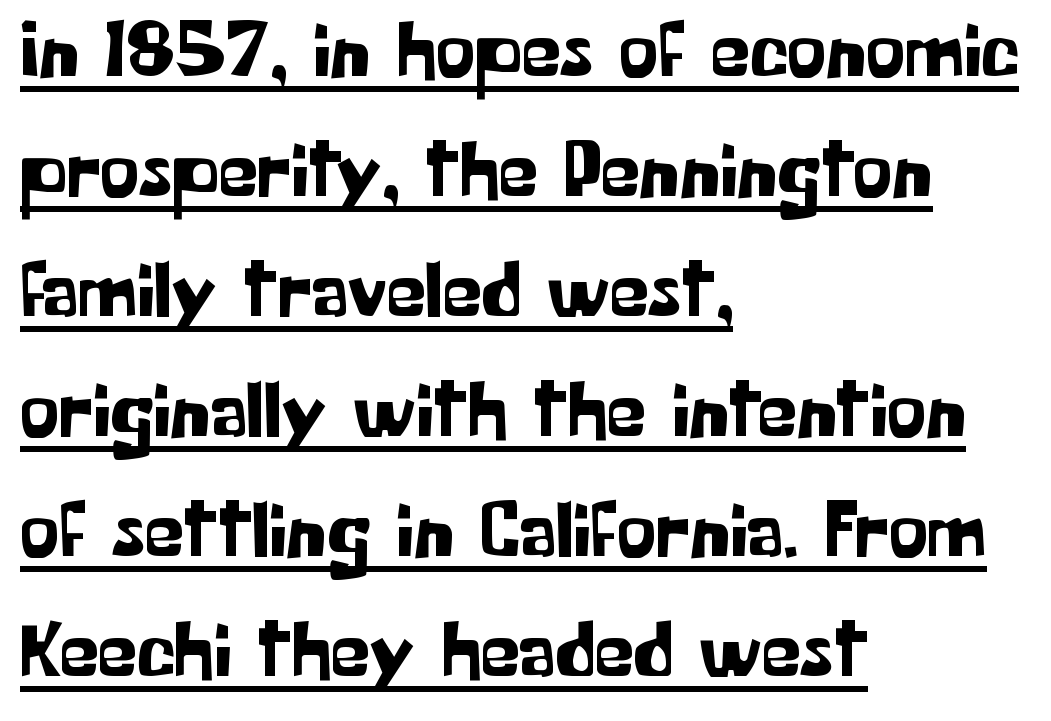
{"serif": "no", "italic": "no", "width": "normal", "stroke_contrast": "low", "x_height": "medium", "monospaced": "no", "underline": "yes", "align": "left", "line_spacing": "normal", "line_spacing_ratio": 1.52, "letter_spacing": "normal", "letter_spacing_em": 0.0, "glyph_px": 79}
